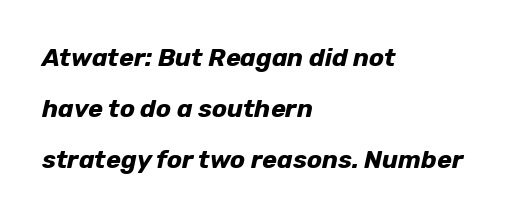
{"italic": "yes", "lean": "right", "slant_degrees": 12, "bold": "yes", "underline": "no", "align": "left", "line_spacing": "loose", "line_spacing_ratio": 2.05, "letter_spacing": "normal", "letter_spacing_em": 0.0, "glyph_px": 25}
